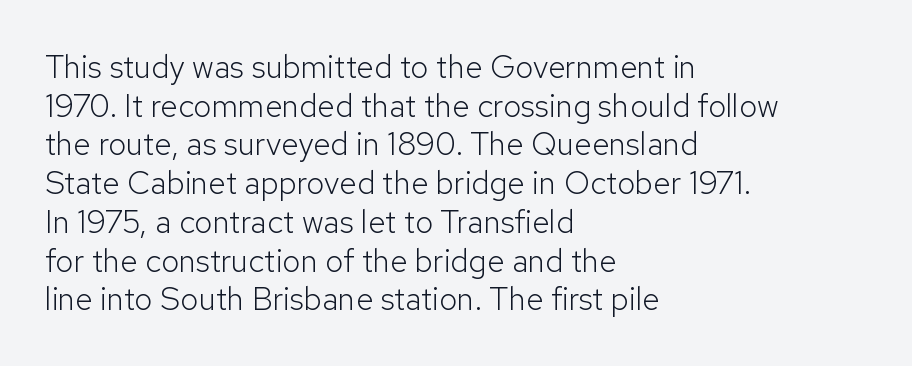
Q: Is the text bold? A: No.
Q: Is the text italic (slanted)? A: No, it is upright.
Q: Is the typeface a serif or a sans-serif typeface? A: Sans-serif.
Q: Is the text underlined? A: No.
Q: How is the paragraph aligned? A: Left-aligned.
Q: Is the spacing between letters normal or unusually wide? A: Normal.
Q: Width (condensed, normal, or wide)? A: Normal.
Q: Stroke contrast? A: Low.
Q: x-height? A: Medium.
Q: Monospaced? A: No.
